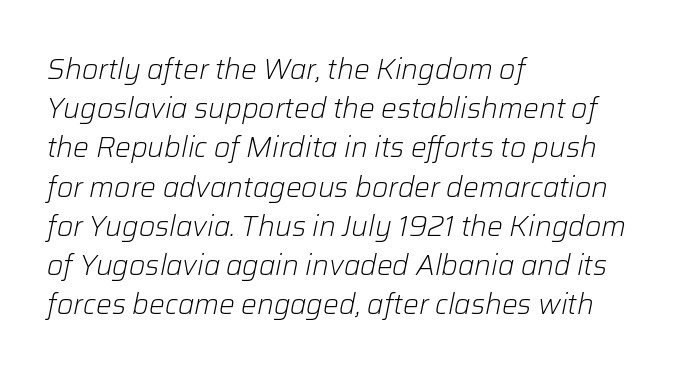
{"italic": "yes", "lean": "right", "slant_degrees": 12, "bold": "no", "weight": "light", "width": "normal", "stroke_contrast": "low", "x_height": "medium", "monospaced": "no", "underline": "no", "align": "left", "line_spacing": "normal", "line_spacing_ratio": 1.4, "letter_spacing": "normal", "letter_spacing_em": 0.0, "glyph_px": 28}
